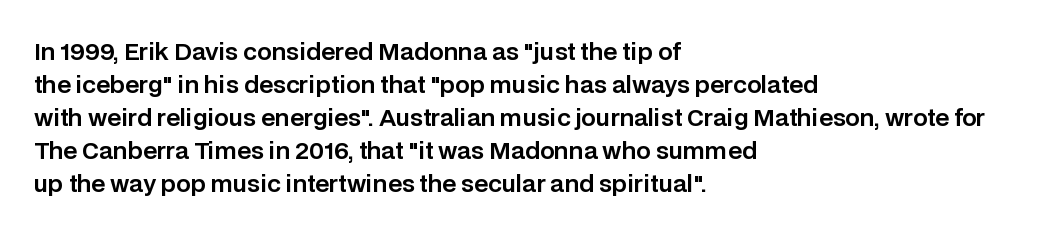
The image shows 23 px text type, upright; set left-aligned, normal line spacing (1.43x), normal letter spacing, not underlined.
